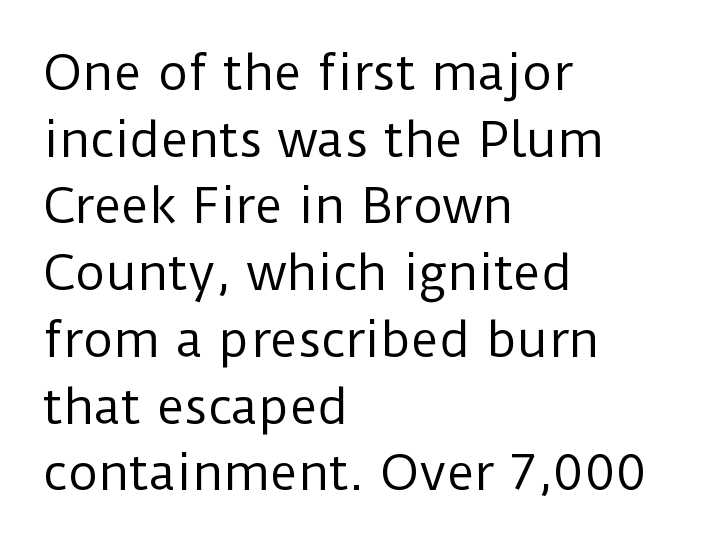
A quiet, ordinary-to-light weight characterises the typeface. Compared with a centered layout, this one pins lines to the left instead. Every stem runs plumb, perpendicular to the baseline. Only glyphs here, with clear space below each row. Are there feet on the stems? There aren't — it's a sans. Line spacing here is normal.
